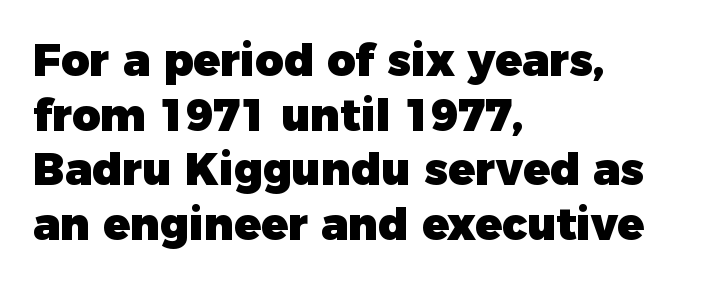
The image shows 44 px heavy sans-serif type, upright; set left-aligned, line spacing 1.24x, normal letter spacing, not underlined; low stroke contrast and a medium x-height.
